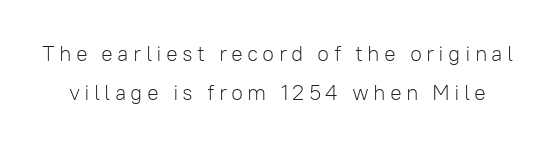
The image shows 22 px text type, upright; set line spacing 1.76x, not underlined.
